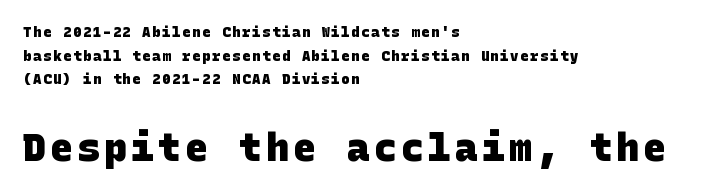
{"serif": "no", "bold": "yes", "weight": "heavy", "width": "normal", "stroke_contrast": "low", "x_height": "large", "underline": "no", "align": "left", "line_spacing": "normal", "line_spacing_ratio": 1.68, "larger_block": "second", "size_ratio": 2.71, "glyph_px": 38}
